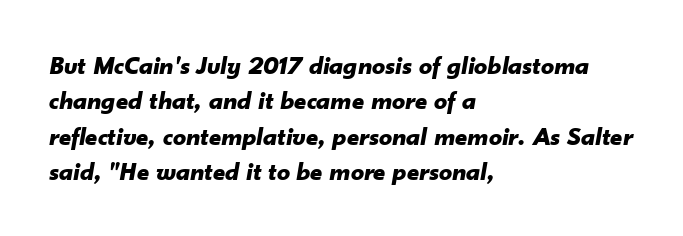
{"italic": "yes", "lean": "right", "slant_degrees": 10, "bold": "yes", "underline": "no", "align": "left", "line_spacing": "normal", "line_spacing_ratio": 1.36, "letter_spacing": "normal", "letter_spacing_em": 0.0, "glyph_px": 26}
